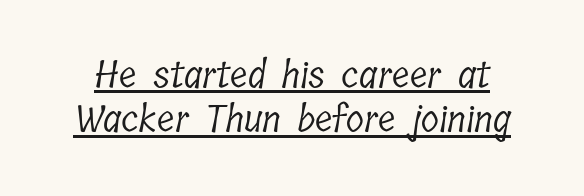
Note the varied advance widths — an 'i' is clearly narrower than an 'm'. The characters display serif detailing at their extremities. Decoration check: the copy is underlined. The font sits on the lighter half of the weight spectrum, regular included. Between one letter and the next there's only the usual sliver of space.
